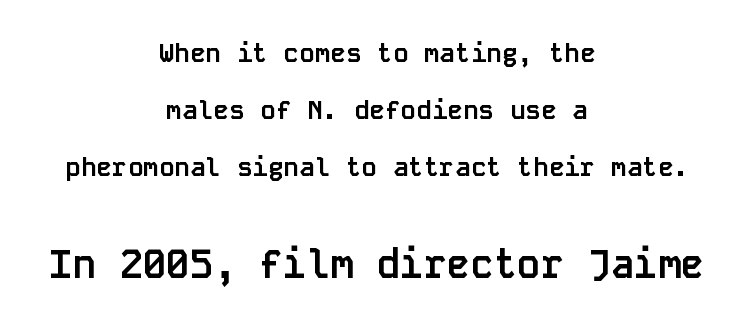
The image shows 39 px semibold sans-serif type, upright, monospaced; set centered, loose line spacing (2.2x), normal letter spacing, not underlined; the second (bottom) block is 1.5x larger; low stroke contrast and a large x-height.
